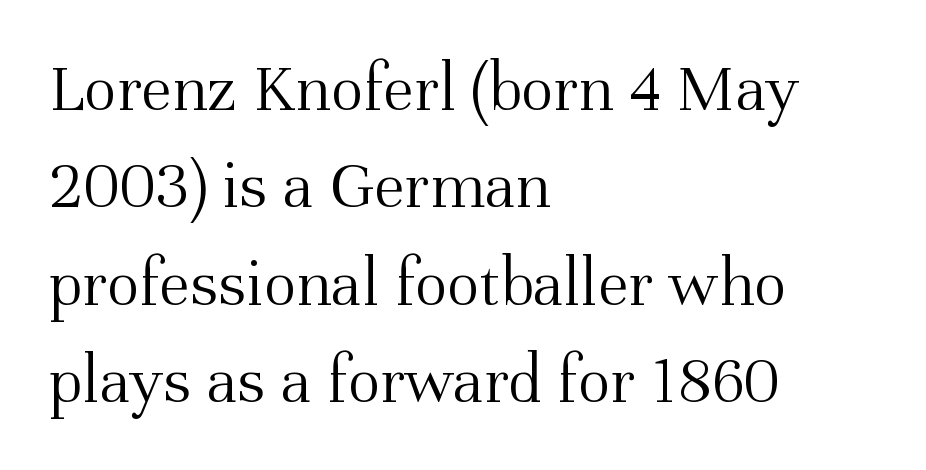
{"serif": "yes", "italic": "no", "bold": "no", "weight": "light", "width": "normal", "stroke_contrast": "medium", "x_height": "medium", "monospaced": "no", "underline": "no", "align": "left", "line_spacing": "normal", "line_spacing_ratio": 1.41, "letter_spacing": "normal", "letter_spacing_em": 0.0, "glyph_px": 69}
